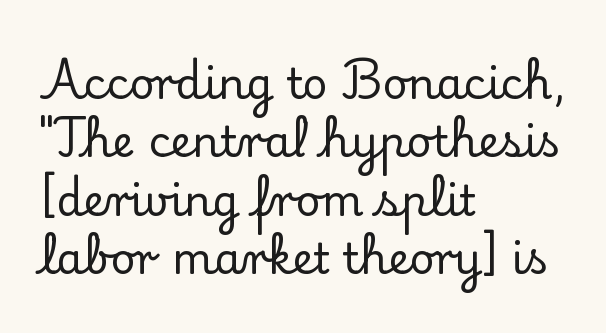
The image shows 43 px serif type, upright; set left-aligned, normal line spacing (1.36x), normal letter spacing, not underlined; low stroke contrast and a small x-height.
